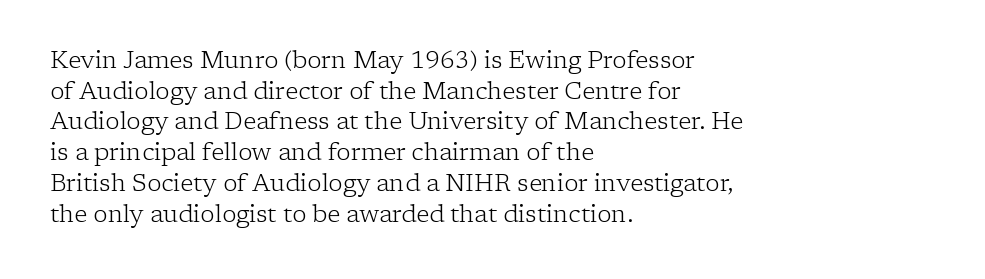
Q: Is the text bold? A: No.
Q: Is the text italic (slanted)? A: No, it is upright.
Q: Is the text underlined? A: No.
Q: How is the paragraph aligned? A: Left-aligned.
Q: Is the spacing between letters normal or unusually wide? A: Normal.
Q: Is the spacing between lines tight, normal or loose? A: Normal.
